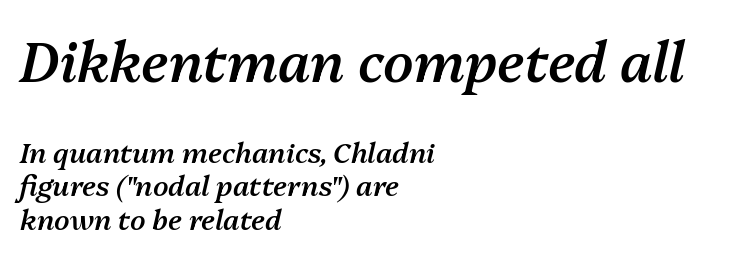
{"italic": "yes", "lean": "right", "slant_degrees": 13, "bold": "semi", "weight": "semibold", "width": "normal", "stroke_contrast": "medium", "x_height": "medium", "monospaced": "no", "underline": "no", "align": "left", "line_spacing_ratio": 1.21, "letter_spacing": "normal", "letter_spacing_em": 0.0, "larger_block": "first", "size_ratio": 1.96, "glyph_px": 55}
